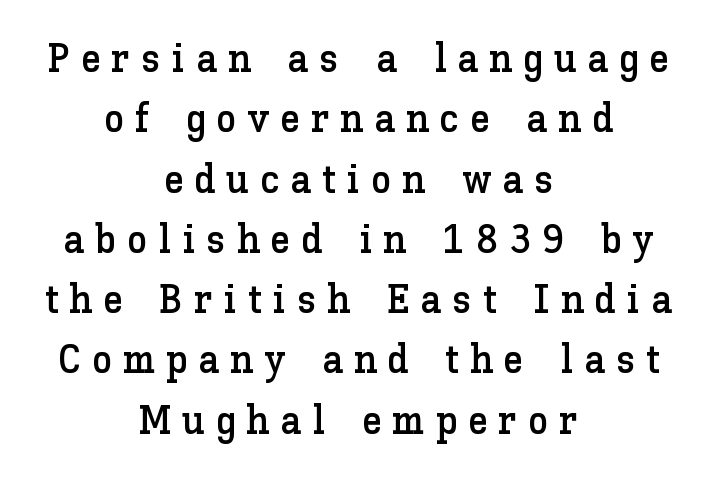
{"italic": "no", "width": "normal", "stroke_contrast": "low", "x_height": "medium", "monospaced": "no", "underline": "no", "align": "center", "line_spacing": "normal", "line_spacing_ratio": 1.47, "letter_spacing": "wide", "letter_spacing_em": 0.26, "glyph_px": 41}
